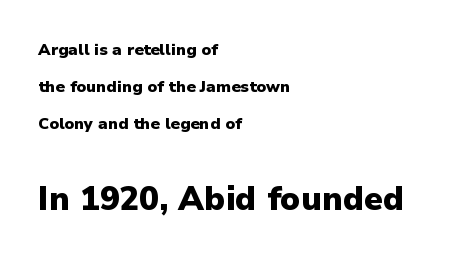
Q: Is the text bold? A: Yes.
Q: Is the text italic (slanted)? A: No, it is upright.
Q: Is the typeface a serif or a sans-serif typeface? A: Sans-serif.
Q: Is the text underlined? A: No.
Q: How is the paragraph aligned? A: Left-aligned.
Q: Is the spacing between letters normal or unusually wide? A: Normal.
Q: Is the spacing between lines tight, normal or loose? A: Loose.
Q: Which block of text is set in a larger size, the first (top) or the second (bottom)? A: The second (bottom) one.
Q: Width (condensed, normal, or wide)? A: Normal.
Q: Stroke contrast? A: Low.
Q: x-height? A: Medium.
Q: Monospaced? A: No.
